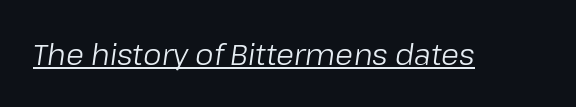
{"italic": "yes", "lean": "right", "slant_degrees": 8, "bold": "no", "weight": "regular", "width": "normal", "stroke_contrast": "low", "x_height": "medium", "monospaced": "no", "underline": "yes", "letter_spacing": "normal", "letter_spacing_em": 0.0, "glyph_px": 29}
